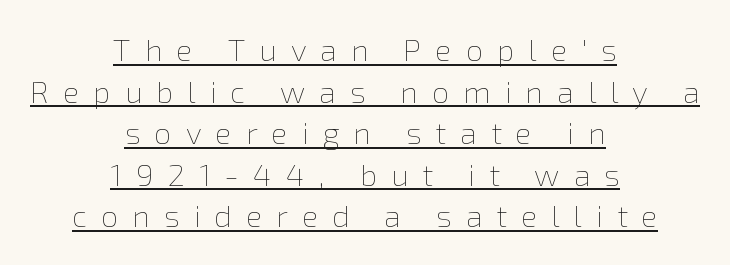
Vertical stems look standard width or narrower in stroke. It's the straight-up-and-down kind of type. The paragraph has two soft edges and a firm central axis. Has an underline been added? It has. Is the letter spacing exaggerated? Yes — the characters are pushed far apart.
